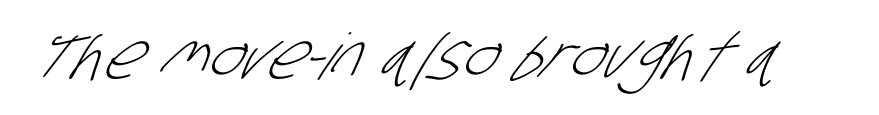
The image shows 64 px light, condensed sans-serif type; set normal letter spacing, not underlined; low stroke contrast and a large x-height.
